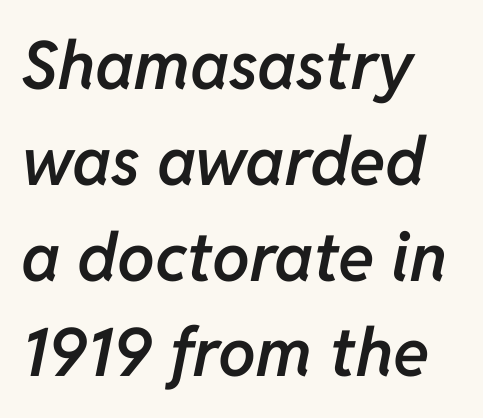
The letterforms sit shoulder to shoulder at normal distance. Slanted lettering throughout. Teacher's note: observe the even left margin — that is flush-left alignment. You could not count columns in this text — the font is proportionally spaced. These lines sit exactly where default settings would place them. The strokes are fattened partway — semibold, not bold.
